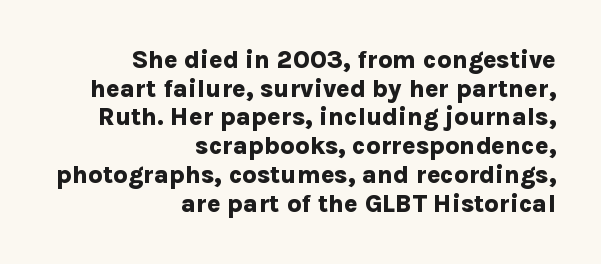
Q: Is the text bold? A: Yes.
Q: Is the text italic (slanted)? A: No, it is upright.
Q: Is the text underlined? A: No.
Q: How is the paragraph aligned? A: Right-aligned.
Q: Is the spacing between letters normal or unusually wide? A: Normal.
Q: Is the spacing between lines tight, normal or loose? A: Tight.
